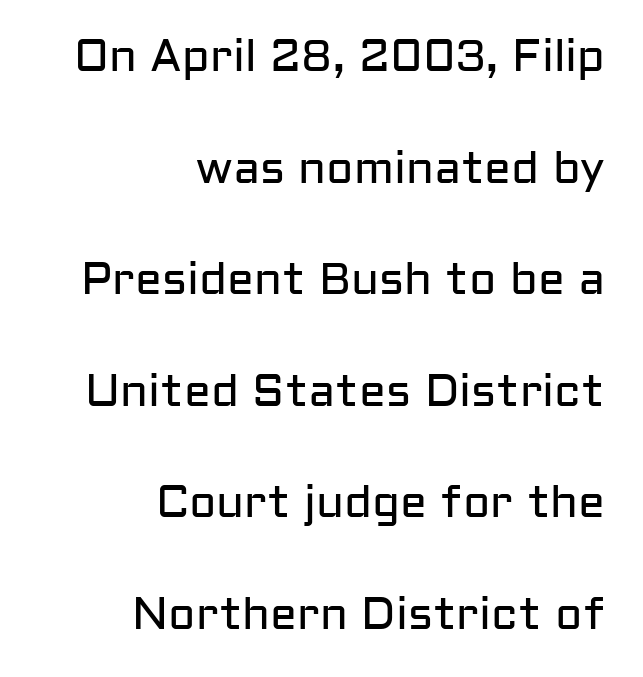
The image shows 45 px regular-weight sans-serif type, upright; set right-aligned, loose line spacing (2.48x), normal letter spacing, not underlined; low stroke contrast and a medium x-height.
